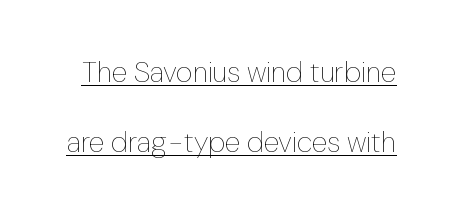
{"italic": "no", "bold": "no", "weight": "thin", "width": "normal", "stroke_contrast": "low", "x_height": "medium", "monospaced": "no", "underline": "yes", "line_spacing": "loose", "line_spacing_ratio": 2.41, "letter_spacing": "normal", "letter_spacing_em": 0.0, "glyph_px": 29}
